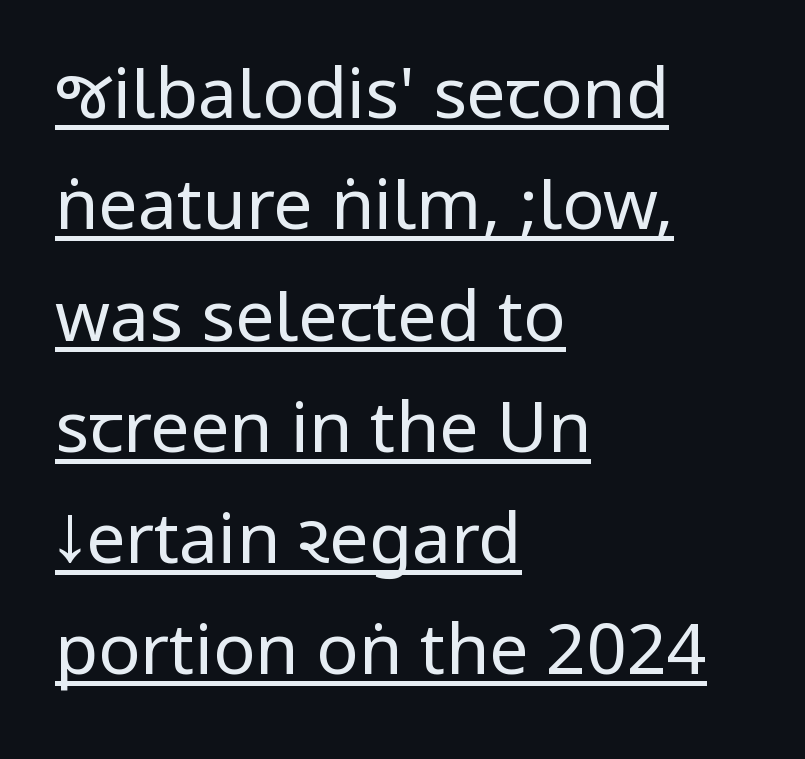
{"serif": "no", "italic": "no", "bold": "no", "weight": "regular", "width": "condensed", "stroke_contrast": "low", "underline": "yes", "align": "left", "line_spacing": "normal", "line_spacing_ratio": 1.59, "letter_spacing": "normal", "letter_spacing_em": 0.0, "glyph_px": 70}
